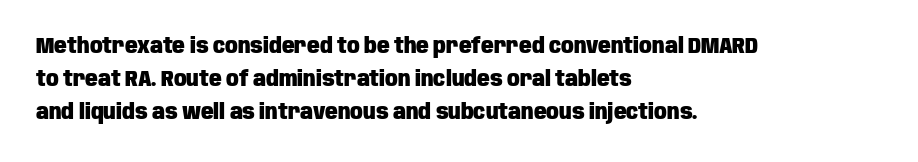
{"italic": "no", "bold": "yes", "underline": "no", "align": "left", "line_spacing": "normal", "line_spacing_ratio": 1.58, "letter_spacing": "normal", "letter_spacing_em": 0.0, "glyph_px": 21}
